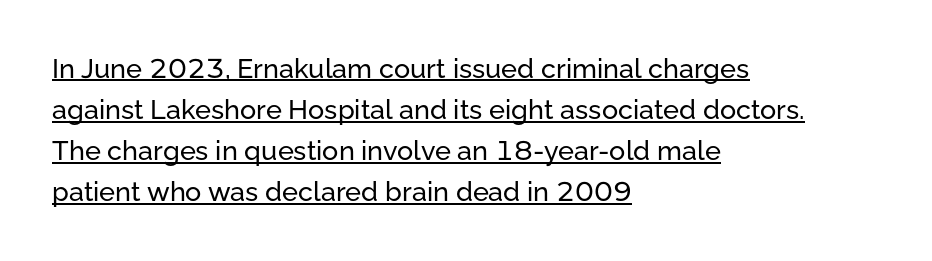
Q: Is the text italic (slanted)? A: No, it is upright.
Q: Is the text underlined? A: Yes.
Q: How is the paragraph aligned? A: Left-aligned.
Q: Is the spacing between letters normal or unusually wide? A: Normal.
Q: Is the spacing between lines tight, normal or loose? A: Normal.
